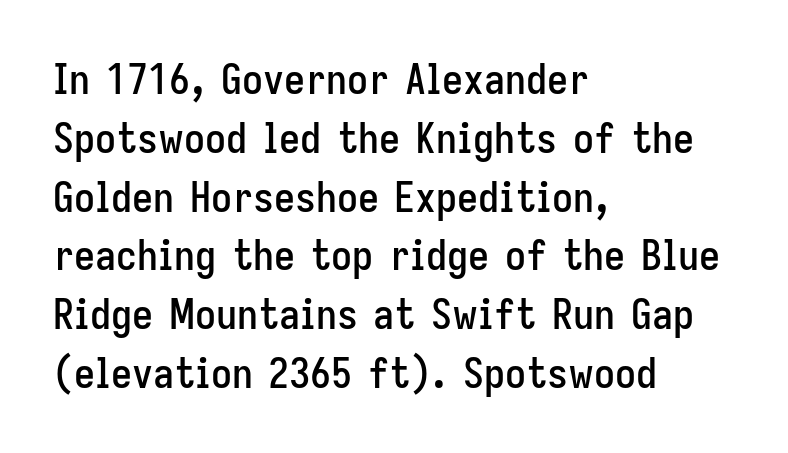
Q: Is the text italic (slanted)? A: No, it is upright.
Q: Is the typeface a serif or a sans-serif typeface? A: Sans-serif.
Q: Is the text underlined? A: No.
Q: How is the paragraph aligned? A: Left-aligned.
Q: Is the spacing between letters normal or unusually wide? A: Normal.
Q: Is the spacing between lines tight, normal or loose? A: Normal.
Q: Width (condensed, normal, or wide)? A: Condensed.
Q: Stroke contrast? A: Low.
Q: x-height? A: Medium.
Q: Monospaced? A: No.
